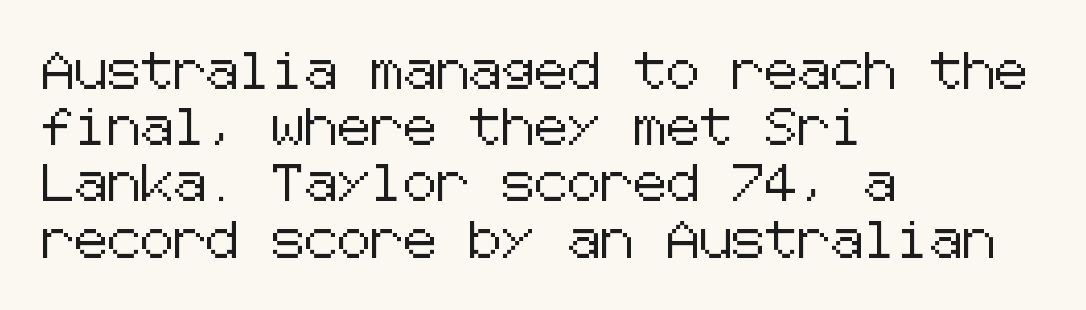
A normal amount of white space separates one row of letters from the next. This is sans-serif lettering, the kind often seen on screens and signage. Posture: upright roman. In CSS terms this would be text-align: left. The letters sit at their default tracking, neither squeezed nor spread.
